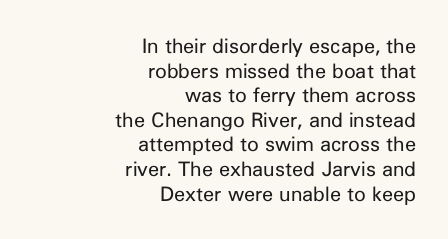
{"italic": "no", "bold": "no", "underline": "no", "align": "right", "line_spacing_ratio": 1.23, "letter_spacing": "normal", "letter_spacing_em": 0.0, "glyph_px": 20}
